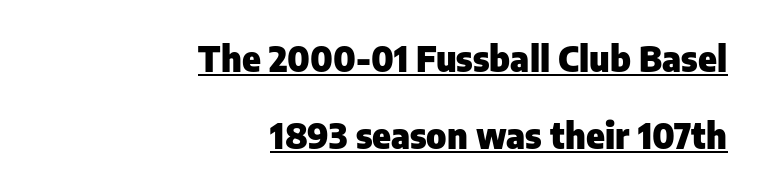
The image shows 35 px heavy sans-serif type, upright; set right-aligned, loose line spacing (2.21x), normal letter spacing, underlined; low stroke contrast and a medium x-height.
